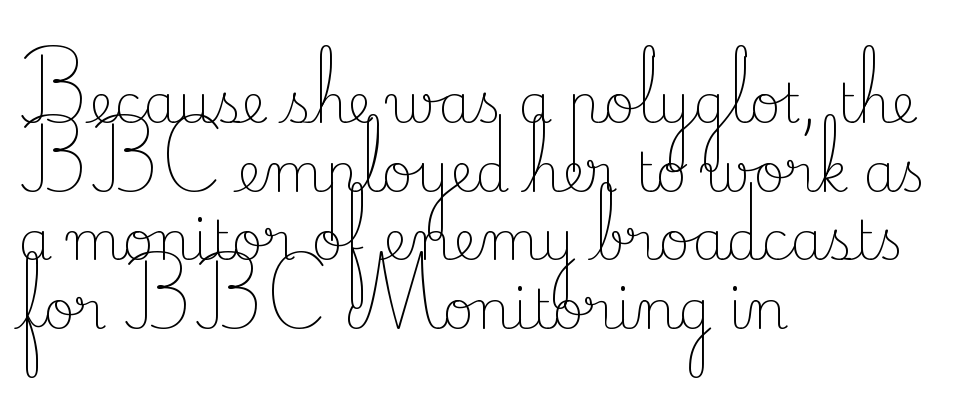
{"serif": "yes", "italic": "no", "bold": "no", "weight": "light", "width": "normal", "stroke_contrast": "low", "x_height": "small", "monospaced": "no", "underline": "no", "align": "left", "line_spacing": "normal", "line_spacing_ratio": 1.27, "letter_spacing": "normal", "letter_spacing_em": 0.0, "glyph_px": 54}
